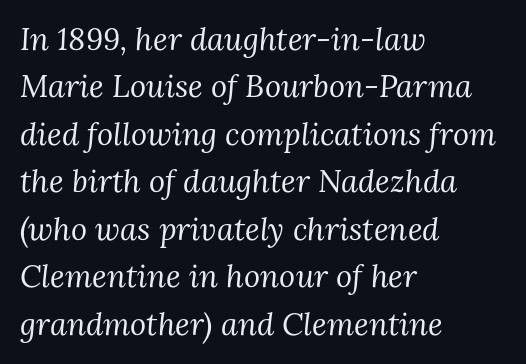
The image shows 31 px regular-weight serif type, italic (leaning right); set left-aligned, normal line spacing (1.53x), normal letter spacing, not underlined; medium stroke contrast and a medium x-height.
